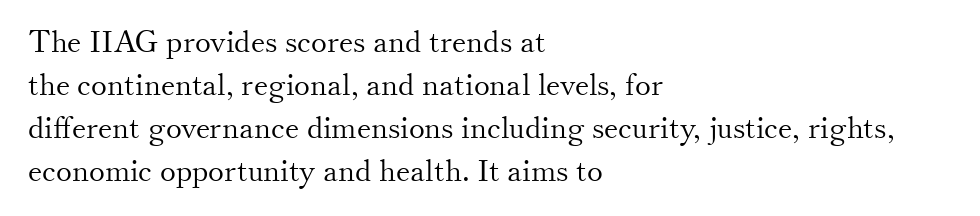
The image shows 30 px light serif type, upright; set left-aligned, normal line spacing (1.43x), normal letter spacing, not underlined; medium stroke contrast and a small x-height.
